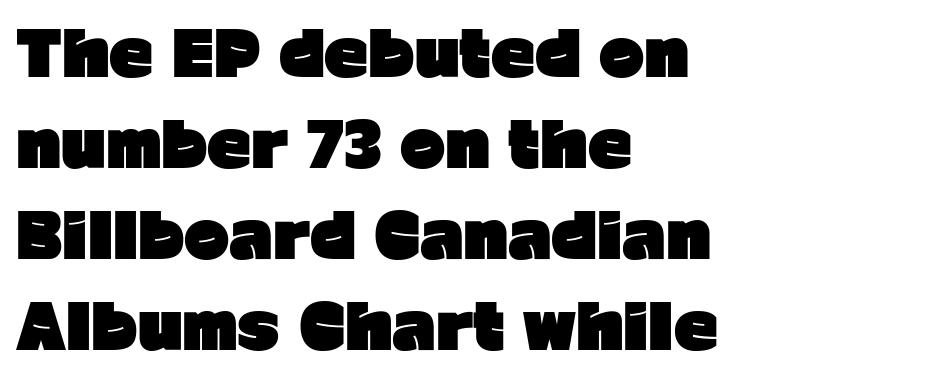
The image shows 61 px heavy sans-serif type, upright; set left-aligned, normal line spacing (1.49x), normal letter spacing, not underlined; low stroke contrast and a medium x-height.
